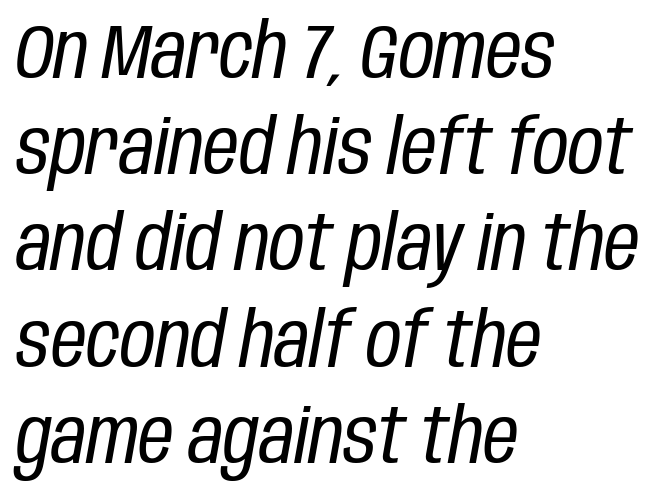
Q: Is the text bold? A: No.
Q: Is the text italic (slanted)? A: Yes, it leans right by about 10 degrees.
Q: Is the text underlined? A: No.
Q: How is the paragraph aligned? A: Left-aligned.
Q: Is the spacing between letters normal or unusually wide? A: Normal.
Q: Is the spacing between lines tight, normal or loose? A: Normal.
Q: Width (condensed, normal, or wide)? A: Condensed.
Q: Stroke contrast? A: Low.
Q: x-height? A: Large.
Q: Monospaced? A: No.
